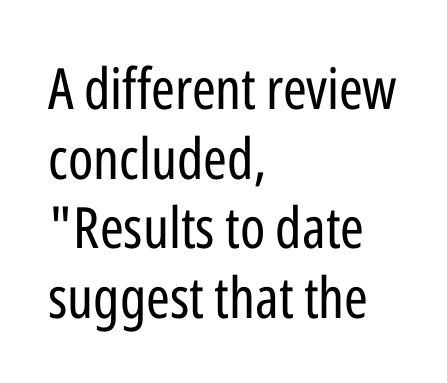
{"serif": "no", "italic": "no", "bold": "no", "weight": "regular", "width": "condensed", "stroke_contrast": "low", "x_height": "medium", "monospaced": "no", "underline": "no", "align": "left", "line_spacing_ratio": 1.22, "letter_spacing": "normal", "letter_spacing_em": 0.0, "glyph_px": 57}
